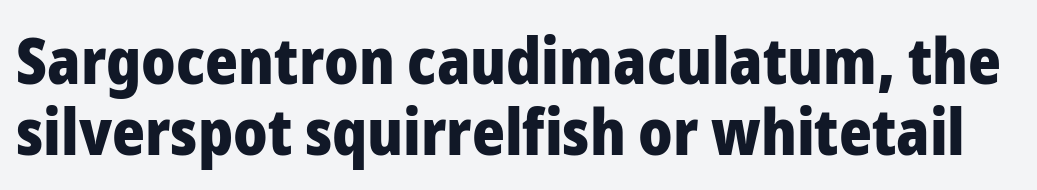
The image shows 63 px heavy sans-serif type, upright; set tight line spacing (1.12x), normal letter spacing, not underlined; low stroke contrast and a medium x-height.
